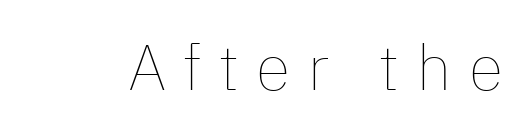
Q: Is the text bold? A: No.
Q: Is the text italic (slanted)? A: No, it is upright.
Q: Is the text underlined? A: No.
Q: Is the spacing between letters normal or unusually wide? A: Unusually wide.
Q: Width (condensed, normal, or wide)? A: Normal.
Q: Stroke contrast? A: Low.
Q: x-height? A: Medium.
Q: Monospaced? A: No.
